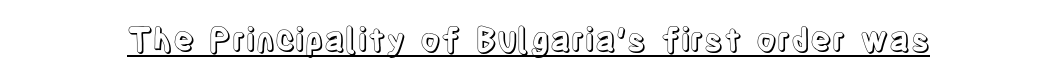
The image shows 32 px condensed type, upright; set normal letter spacing, underlined; a large x-height.
